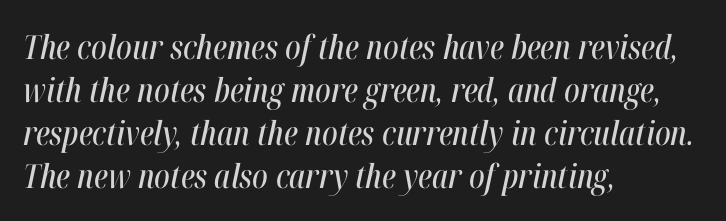
Glyph-to-glyph distance matches everyday printed text. Words float on clear page, feet unadorned. One glance says typical: line gaps are just what's usual. This sample has the flowing, uneven cadence of proportional lettering.
